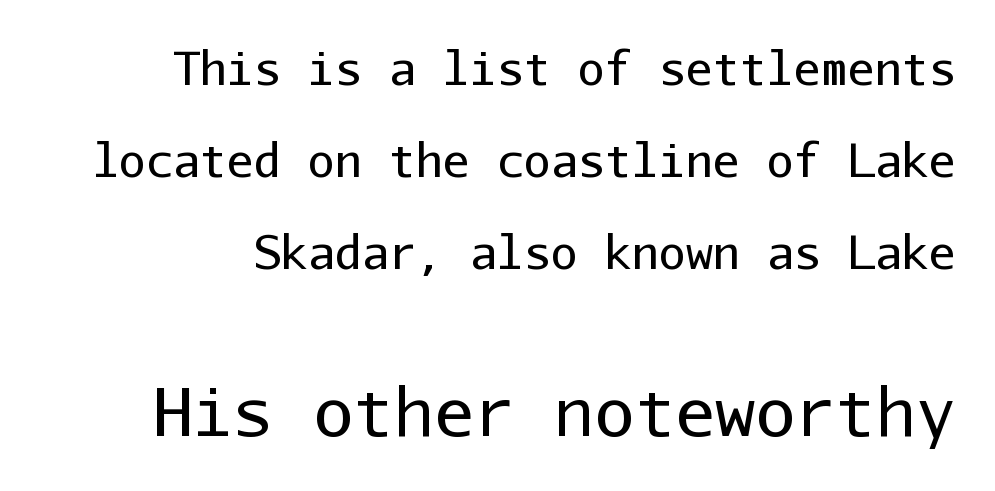
Q: Is the text bold? A: No.
Q: Is the text italic (slanted)? A: No, it is upright.
Q: Is the typeface a serif or a sans-serif typeface? A: Sans-serif.
Q: Is the text underlined? A: No.
Q: Is the spacing between letters normal or unusually wide? A: Normal.
Q: Is the spacing between lines tight, normal or loose? A: Loose.
Q: Which block of text is set in a larger size, the first (top) or the second (bottom)? A: The second (bottom) one.
Q: Width (condensed, normal, or wide)? A: Normal.
Q: Stroke contrast? A: Low.
Q: x-height? A: Medium.
Q: Monospaced? A: Yes.
